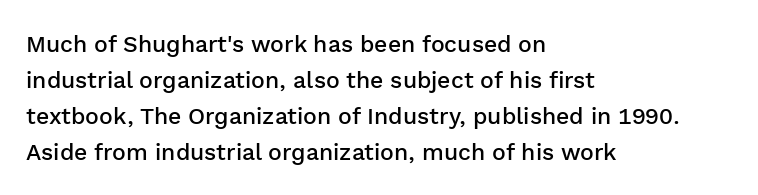
The image shows 23 px text type, upright; set left-aligned, normal line spacing (1.57x), normal letter spacing, not underlined.
